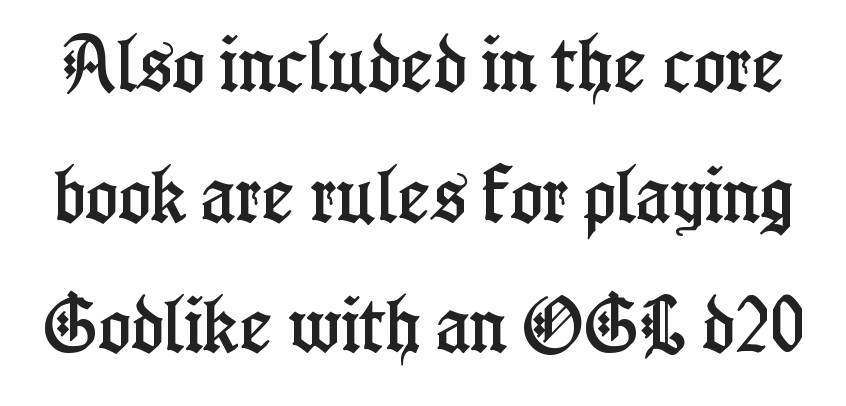
Descenders hang freely into open space. The letters stand straight up with perfectly vertical stems. Does the type have serifs? Yes, each stem ends in a small foot. The rendering uses natural spacing where letterforms have individual widths.
